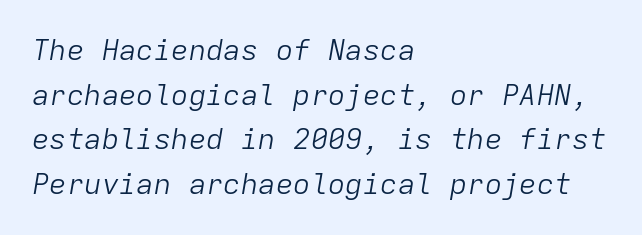
{"italic": "yes", "lean": "right", "slant_degrees": 9, "bold": "no", "weight": "light", "width": "normal", "stroke_contrast": "low", "x_height": "medium", "monospaced": "yes", "underline": "no", "align": "left", "line_spacing": "normal", "line_spacing_ratio": 1.54, "letter_spacing": "normal", "letter_spacing_em": 0.0, "glyph_px": 29}
